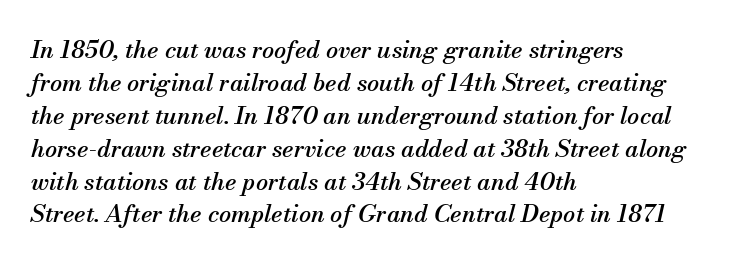
{"italic": "yes", "lean": "right", "slant_degrees": 13, "underline": "no", "align": "left", "line_spacing": "normal", "line_spacing_ratio": 1.37, "letter_spacing": "normal", "letter_spacing_em": 0.0, "glyph_px": 24}
